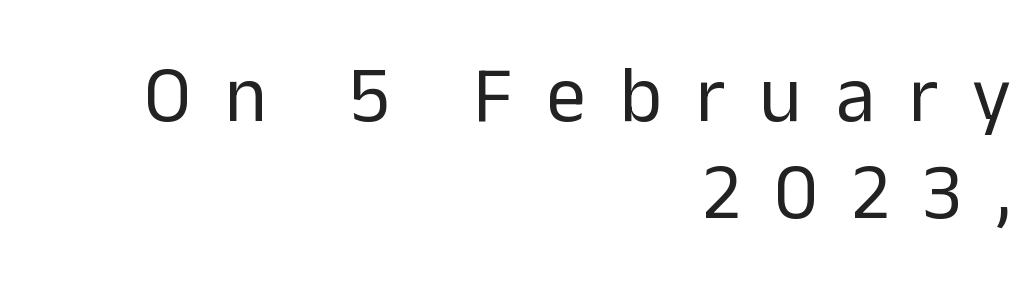
The image shows 79 px regular-weight sans-serif type, upright; set right-aligned, line spacing 1.23x, unusually wide letter spacing (+0.43 em), not underlined; low stroke contrast and a medium x-height.
